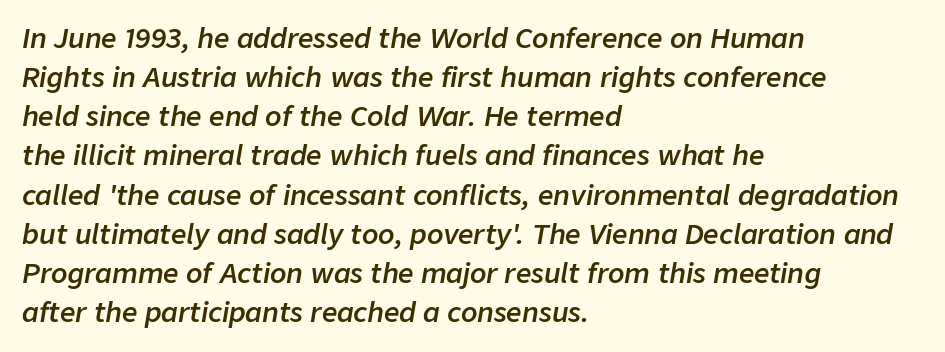
{"italic": "yes", "lean": "right", "slant_degrees": 9, "bold": "semi", "underline": "no", "align": "left", "line_spacing": "normal", "line_spacing_ratio": 1.45, "letter_spacing": "normal", "letter_spacing_em": 0.0, "glyph_px": 27}
